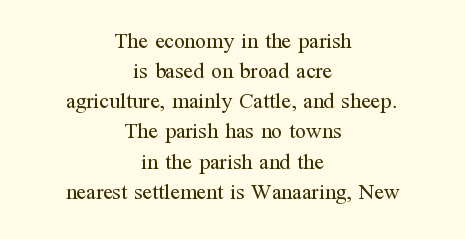
Q: Is the text bold? A: No.
Q: Is the text italic (slanted)? A: No, it is upright.
Q: Is the text underlined? A: No.
Q: How is the paragraph aligned? A: Centered.
Q: Is the spacing between letters normal or unusually wide? A: Normal.
Q: Is the spacing between lines tight, normal or loose? A: Normal.
